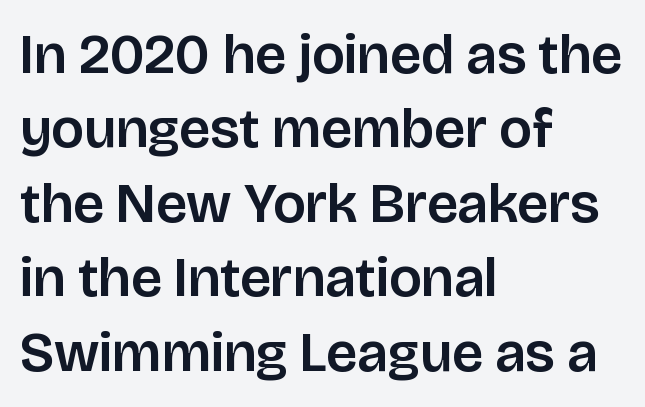
Q: Is the text italic (slanted)? A: No, it is upright.
Q: Is the typeface a serif or a sans-serif typeface? A: Sans-serif.
Q: Is the text underlined? A: No.
Q: How is the paragraph aligned? A: Left-aligned.
Q: Is the spacing between letters normal or unusually wide? A: Normal.
Q: Is the spacing between lines tight, normal or loose? A: Normal.
Q: Width (condensed, normal, or wide)? A: Normal.
Q: Stroke contrast? A: Low.
Q: x-height? A: Large.
Q: Monospaced? A: No.
